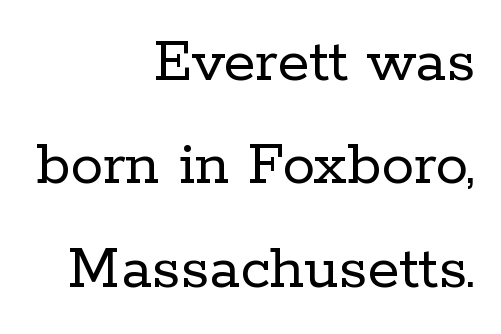
The image shows 65 px regular-weight serif type, upright; set right-aligned, normal line spacing (1.59x), normal letter spacing, not underlined; low stroke contrast and a medium x-height.
